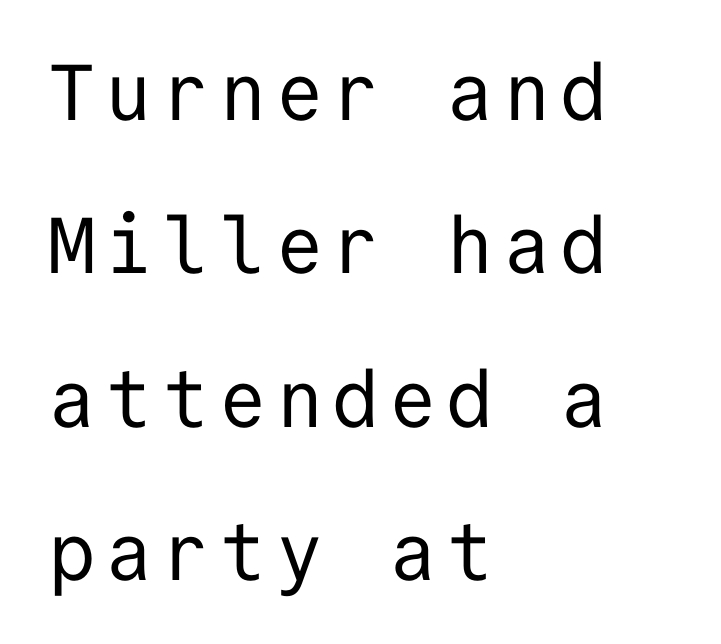
The image shows 79 px regular-weight sans-serif type, upright, monospaced; set left-aligned, loose line spacing (1.94x), not underlined; low stroke contrast and a medium x-height.
